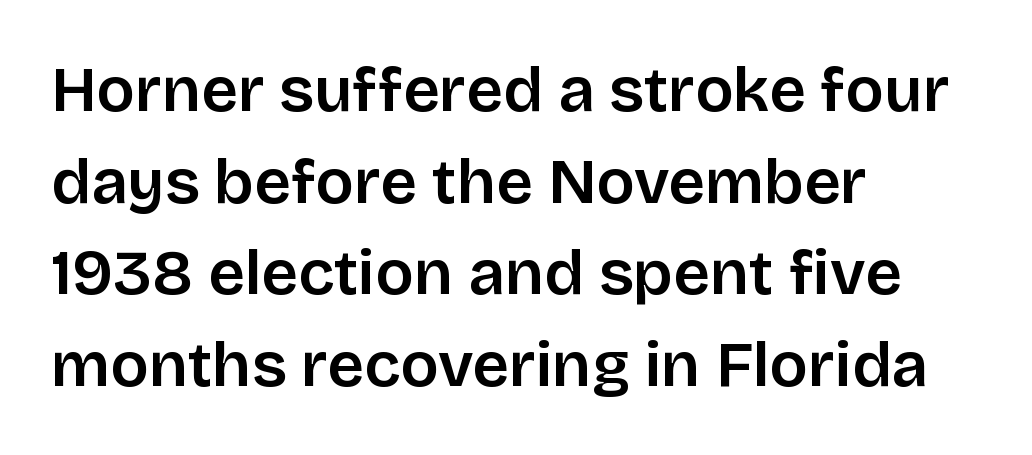
{"serif": "no", "italic": "no", "width": "normal", "stroke_contrast": "low", "x_height": "large", "monospaced": "no", "underline": "no", "align": "left", "line_spacing": "normal", "line_spacing_ratio": 1.43, "letter_spacing": "normal", "letter_spacing_em": 0.0, "glyph_px": 64}
